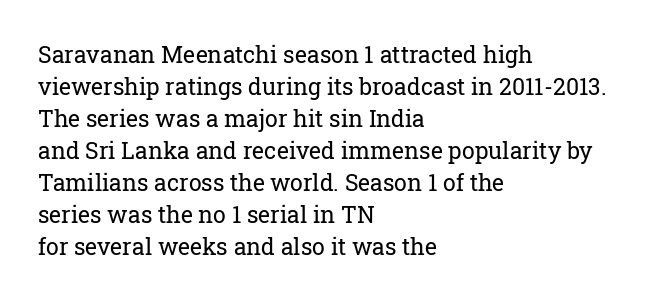
The image shows 23 px text type, upright; set left-aligned, normal line spacing (1.39x), normal letter spacing, not underlined.
